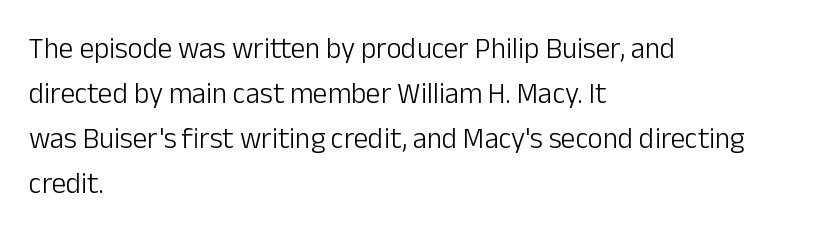
Stroke thickness stays within the range of a standard reading face or lighter. Clear beneath every line of the passage. A normal amount of white space separates one row of letters from the next. Horizontally, the lines are justified to the leading edge only.
